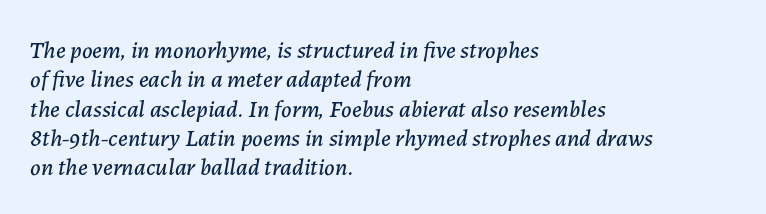
{"italic": "yes", "lean": "right", "slant_degrees": 7, "underline": "no", "align": "left", "line_spacing_ratio": 1.22, "letter_spacing": "normal", "letter_spacing_em": 0.0, "glyph_px": 24}
